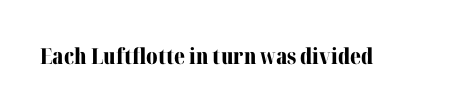
Short note: letters normally spaced. Words float on clear page, feet unadorned. The letters stand upright; this is a roman face. Heavy, bold letterforms.
